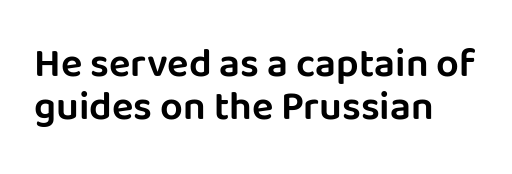
{"serif": "no", "italic": "no", "width": "normal", "stroke_contrast": "low", "x_height": "large", "monospaced": "no", "underline": "no", "align": "left", "line_spacing": "tight", "line_spacing_ratio": 1.07, "letter_spacing": "normal", "letter_spacing_em": 0.0, "glyph_px": 40}
